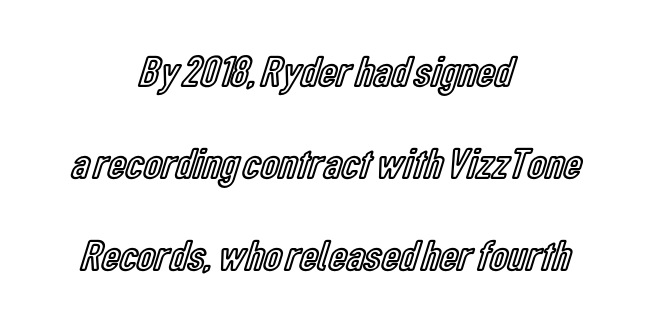
Q: Is the text italic (slanted)? A: Yes.
Q: Is the text underlined? A: No.
Q: How is the paragraph aligned? A: Centered.
Q: Is the spacing between letters normal or unusually wide? A: Normal.
Q: Is the spacing between lines tight, normal or loose? A: Loose.
Q: Width (condensed, normal, or wide)? A: Condensed.
Q: x-height? A: Medium.
Q: Monospaced? A: No.
